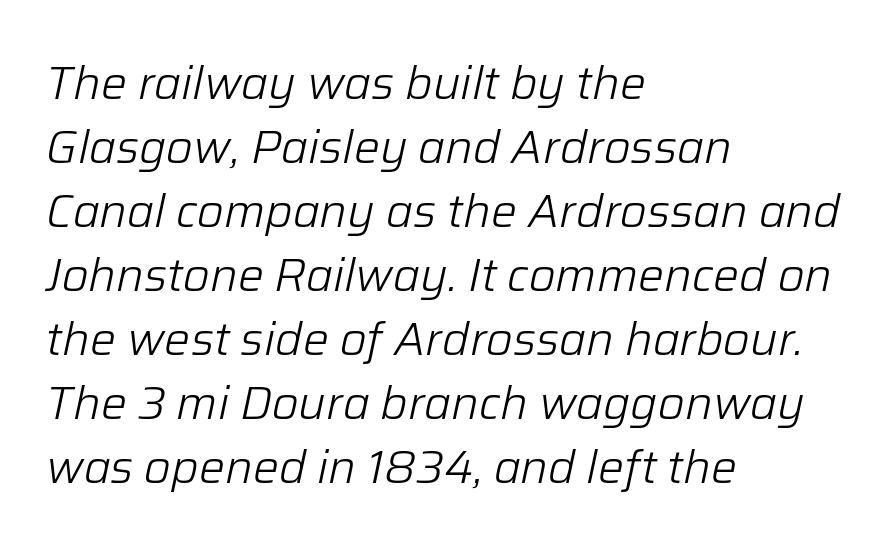
Q: Is the text bold? A: No.
Q: Is the text italic (slanted)? A: Yes, it leans right by about 12 degrees.
Q: Is the text underlined? A: No.
Q: How is the paragraph aligned? A: Left-aligned.
Q: Is the spacing between letters normal or unusually wide? A: Normal.
Q: Is the spacing between lines tight, normal or loose? A: Normal.
Q: Width (condensed, normal, or wide)? A: Normal.
Q: Stroke contrast? A: Low.
Q: x-height? A: Medium.
Q: Monospaced? A: No.
